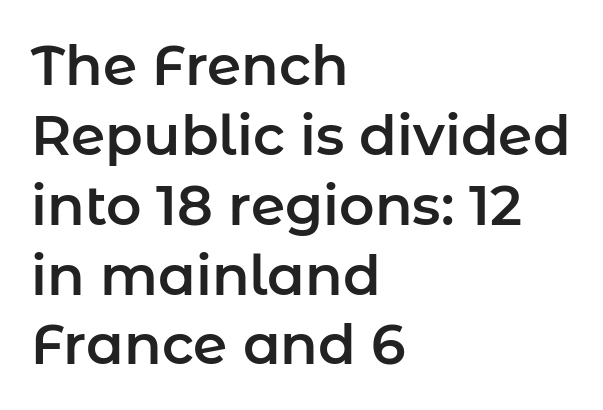
The image shows 55 px sans-serif type, upright; set left-aligned, normal line spacing (1.27x), normal letter spacing, not underlined; low stroke contrast and a medium x-height.
